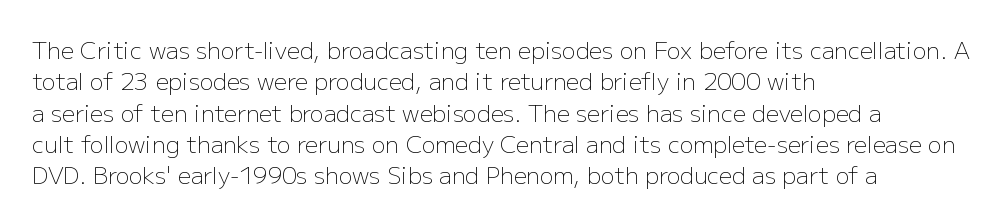
The image shows 23 px text type, upright; set left-aligned, normal line spacing (1.36x), normal letter spacing, not underlined.
